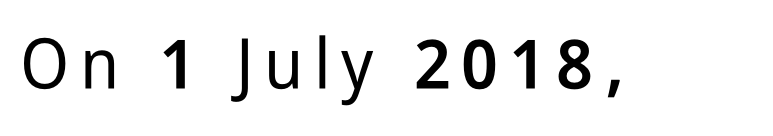
The image shows 70 px condensed sans-serif type, upright; set not underlined; low stroke contrast and a medium x-height.
